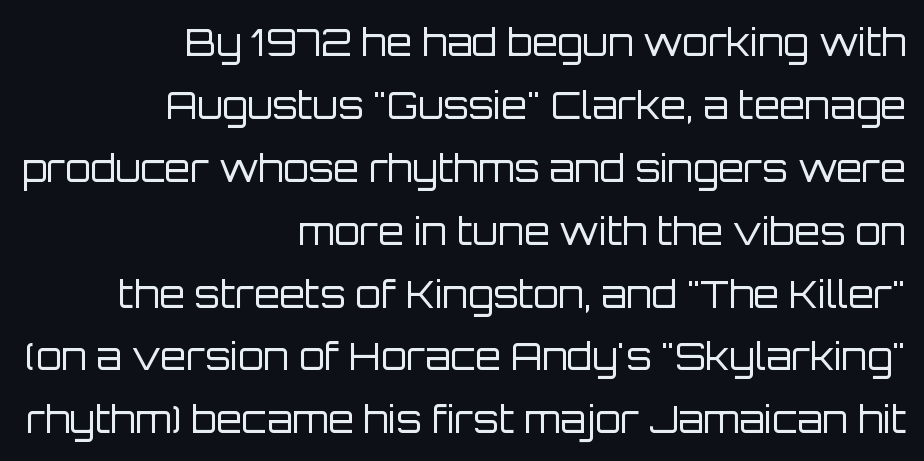
Regarding leading, the lines here are spaced in the standard way. Underlining? Definitely not there. Short and long lines alike share a common ending point at right. A typesetter would mark this as roman, not italic.
